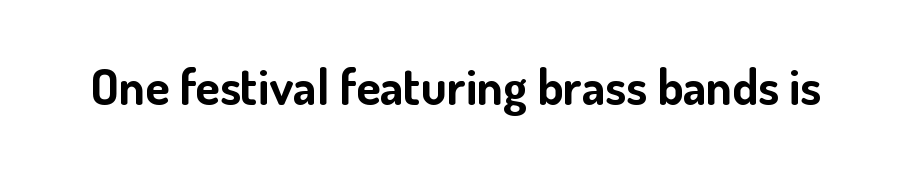
The image shows 50 px bold sans-serif type, upright; set normal letter spacing, not underlined; low stroke contrast and a small x-height.
